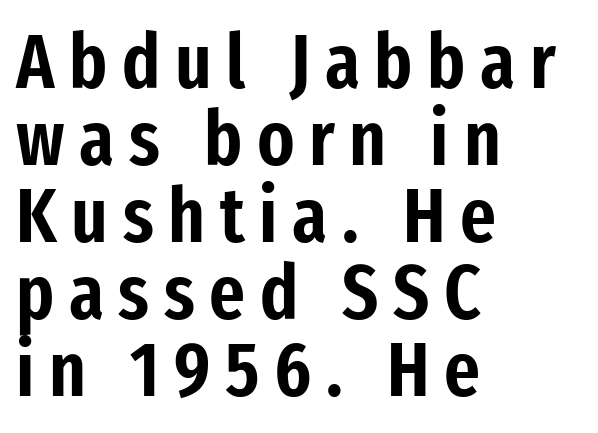
The image shows 77 px condensed sans-serif type, upright; set left-aligned, tight line spacing (1.0x), not underlined; low stroke contrast and a medium x-height.
